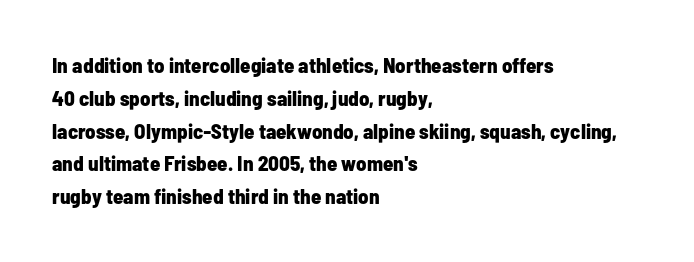
Weight check: bold — yes, fully. This rendering features lettering with no underline. This is the regular roman posture of the typeface. Is there much room between lines? A standard amount, neither cramped nor airy. No extra tracking has been applied to these lines. The rag falls on the right side of this text block.
